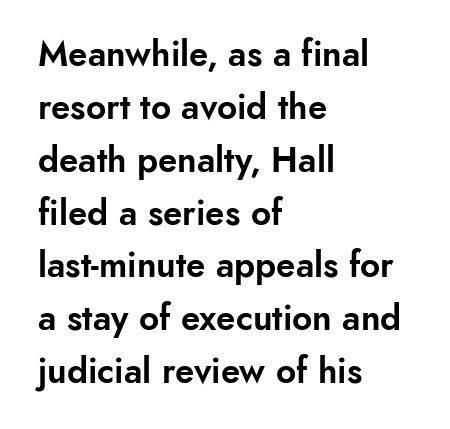
A typesetter would call this zero additional tracking. To sum up the face: it is a sans, with no serifs. Quick note: interline space is typical. The passage shown is not underscored anywhere. The setting favours the left margin, as ordinary paragraphs usually do.
